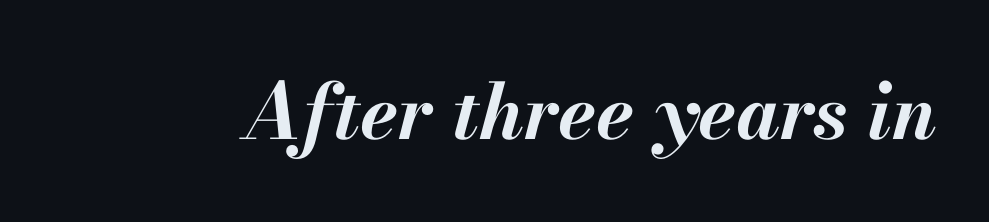
Chunky letters — that's bold for sure. Slant detected: the letters are inclined. Plain, unruled lines of type. Varying glyph widths throughout — classic text-font behaviour. Is the letter spacing exaggerated? No — it looks like the ordinary default.
